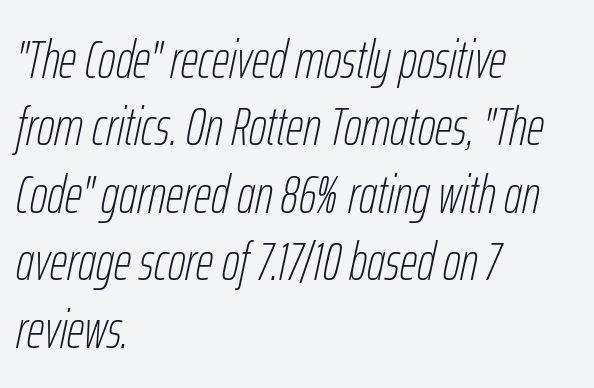
The image shows 54 px thin, condensed type, italic (leaning right); set left-aligned, normal line spacing (1.25x), normal letter spacing, not underlined; low stroke contrast and a medium x-height.
